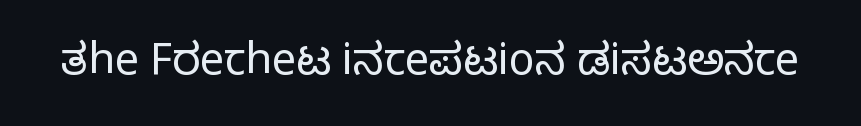
The image shows 43 px light sans-serif type, upright; set normal letter spacing, not underlined; low stroke contrast and a medium x-height.
